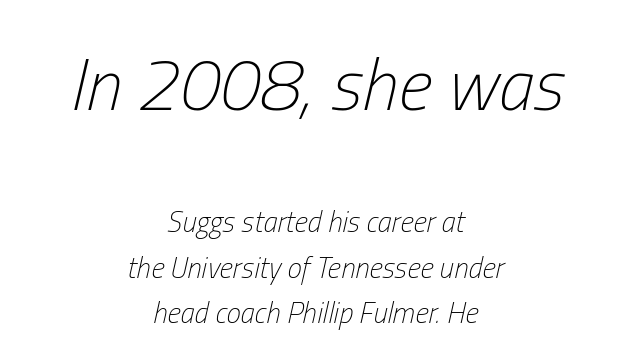
{"italic": "yes", "lean": "right", "slant_degrees": 13, "bold": "no", "weight": "light", "width": "condensed", "stroke_contrast": "low", "x_height": "medium", "monospaced": "no", "underline": "no", "align": "center", "line_spacing": "normal", "line_spacing_ratio": 1.56, "letter_spacing": "normal", "letter_spacing_em": 0.0, "larger_block": "first", "size_ratio": 2.52, "glyph_px": 73}
